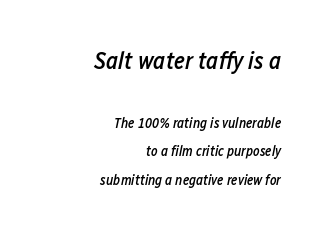
Q: Is the text bold? A: Semi-bold.
Q: Is the text italic (slanted)? A: Yes, it leans right by about 12 degrees.
Q: Is the text underlined? A: No.
Q: How is the paragraph aligned? A: Right-aligned.
Q: Is the spacing between letters normal or unusually wide? A: Normal.
Q: Is the spacing between lines tight, normal or loose? A: Loose.
Q: Which block of text is set in a larger size, the first (top) or the second (bottom)? A: The first (top) one.
